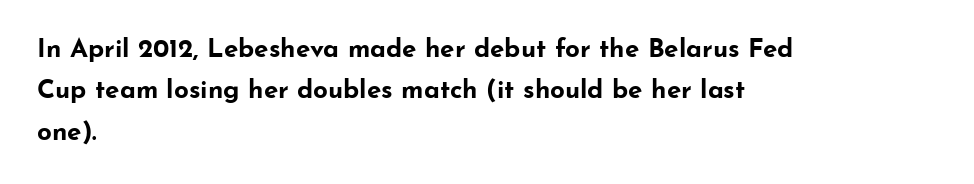
Descenders are the only things crossing below the line. Honestly, the row spacing looks completely unremarkable. The font is running at its bold setting. Inter-character spacing is left at the font's built-in metrics. Vertical strokes here are truly vertical.
